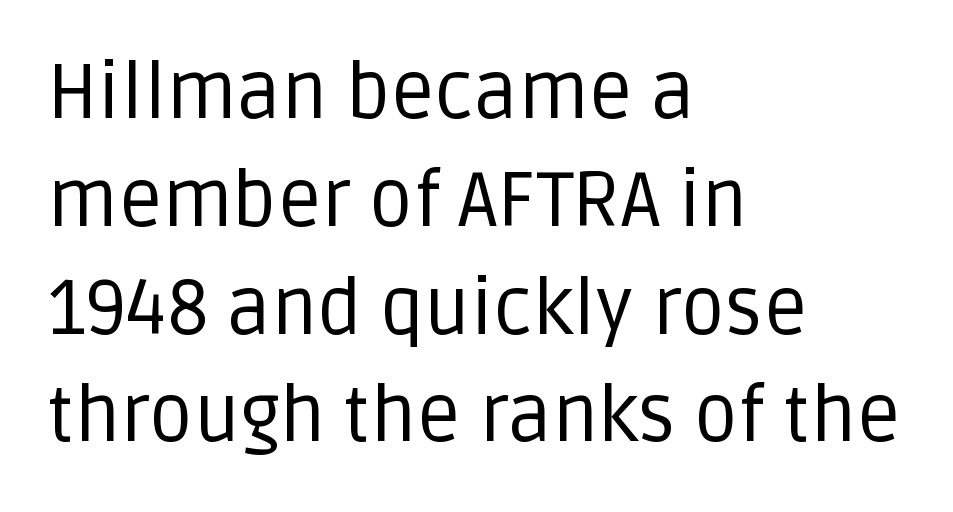
{"serif": "no", "italic": "no", "bold": "no", "weight": "regular", "width": "normal", "stroke_contrast": "low", "x_height": "large", "monospaced": "no", "underline": "no", "align": "left", "line_spacing": "normal", "line_spacing_ratio": 1.4, "letter_spacing": "normal", "letter_spacing_em": 0.0, "glyph_px": 77}
